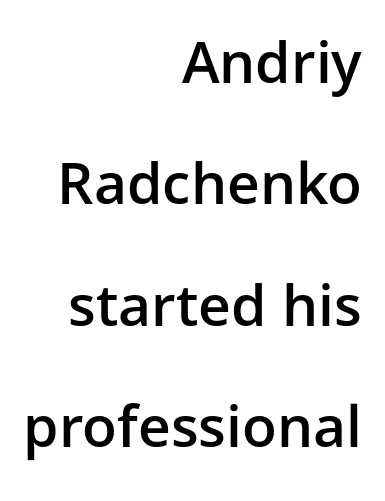
{"serif": "no", "italic": "no", "bold": "semi", "weight": "semibold", "width": "normal", "stroke_contrast": "low", "x_height": "medium", "monospaced": "no", "underline": "no", "align": "right", "line_spacing": "loose", "line_spacing_ratio": 2.13, "letter_spacing": "normal", "letter_spacing_em": 0.0, "glyph_px": 57}
